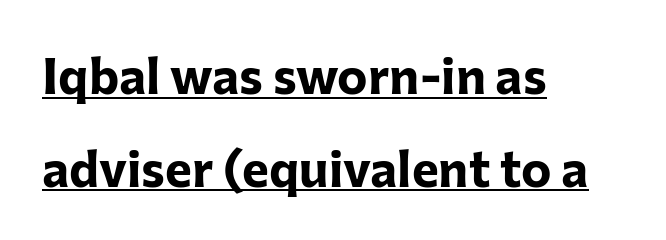
Q: Is the text bold? A: Yes.
Q: Is the text italic (slanted)? A: No, it is upright.
Q: Is the typeface a serif or a sans-serif typeface? A: Sans-serif.
Q: Is the text underlined? A: Yes.
Q: How is the paragraph aligned? A: Left-aligned.
Q: Is the spacing between letters normal or unusually wide? A: Normal.
Q: Width (condensed, normal, or wide)? A: Normal.
Q: Stroke contrast? A: Low.
Q: x-height? A: Medium.
Q: Monospaced? A: No.
